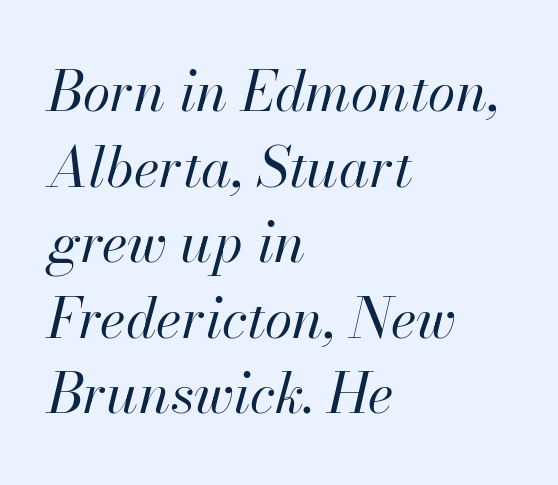
{"italic": "yes", "lean": "right", "slant_degrees": 13, "bold": "no", "weight": "regular", "width": "normal", "stroke_contrast": "high", "x_height": "small", "monospaced": "no", "underline": "no", "align": "left", "line_spacing": "normal", "line_spacing_ratio": 1.35, "letter_spacing": "normal", "letter_spacing_em": 0.0, "glyph_px": 56}
